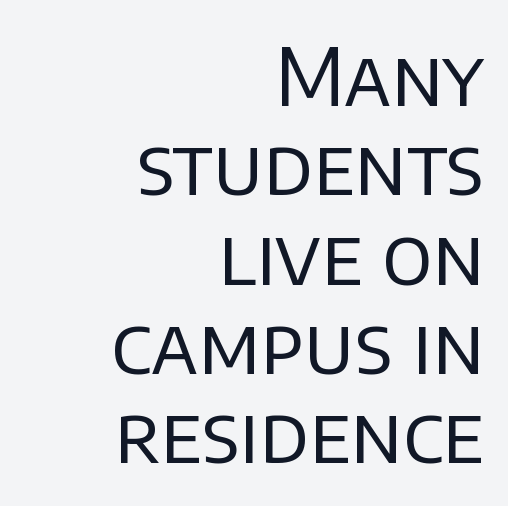
The image shows 79 px regular-weight sans-serif type, upright; set right-aligned, tight line spacing (1.13x), normal letter spacing, not underlined; low stroke contrast and a large x-height.
